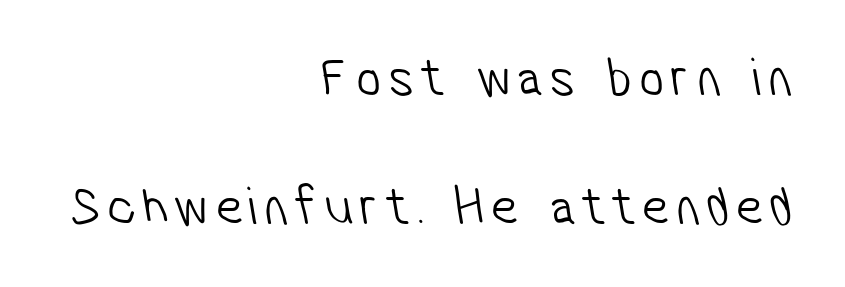
{"serif": "no", "bold": "no", "weight": "light", "width": "condensed", "stroke_contrast": "low", "x_height": "medium", "monospaced": "no", "underline": "no", "align": "right", "line_spacing": "loose", "line_spacing_ratio": 2.35, "glyph_px": 55}
